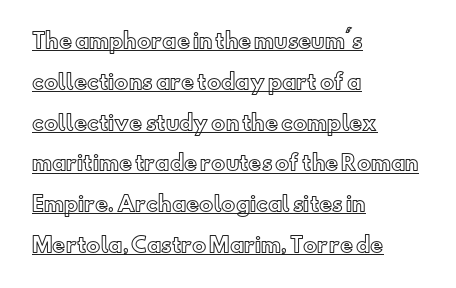
{"italic": "no", "underline": "yes", "align": "left", "line_spacing": "loose", "line_spacing_ratio": 2.04, "letter_spacing": "normal", "letter_spacing_em": 0.0, "glyph_px": 20}
